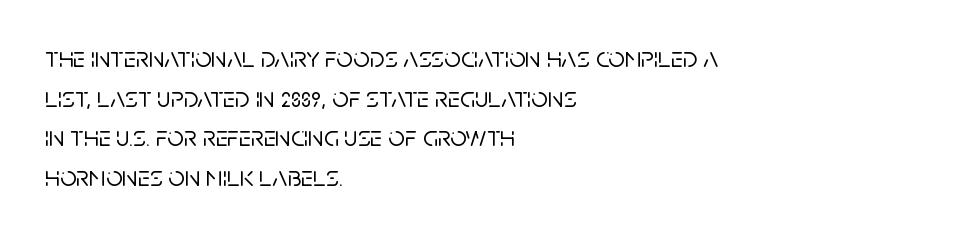
{"serif": "no", "italic": "no", "width": "normal", "stroke_contrast": "low", "x_height": "large", "monospaced": "no", "underline": "no", "align": "left", "line_spacing": "normal", "line_spacing_ratio": 1.37, "letter_spacing": "normal", "letter_spacing_em": 0.0, "glyph_px": 29}
